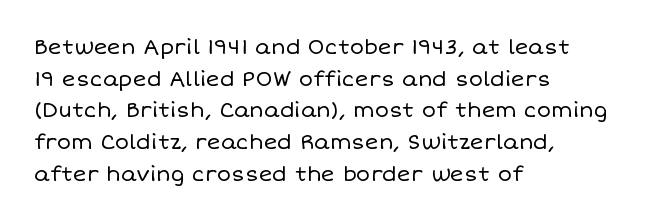
The image shows 21 px text type, upright; set left-aligned, normal line spacing (1.51x), normal letter spacing, not underlined.
